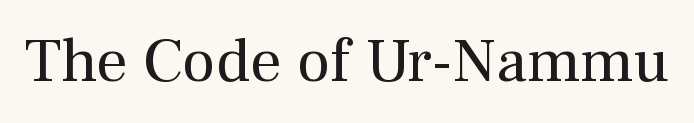
Q: Is the text bold? A: No.
Q: Is the text italic (slanted)? A: No, it is upright.
Q: Is the typeface a serif or a sans-serif typeface? A: Serif.
Q: Is the text underlined? A: No.
Q: Is the spacing between letters normal or unusually wide? A: Normal.
Q: Width (condensed, normal, or wide)? A: Normal.
Q: Stroke contrast? A: Medium.
Q: x-height? A: Medium.
Q: Monospaced? A: No.
